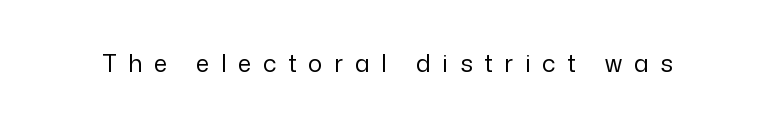
Q: Is the text bold? A: No.
Q: Is the text italic (slanted)? A: No, it is upright.
Q: Is the text underlined? A: No.
Q: Is the spacing between letters normal or unusually wide? A: Unusually wide.
